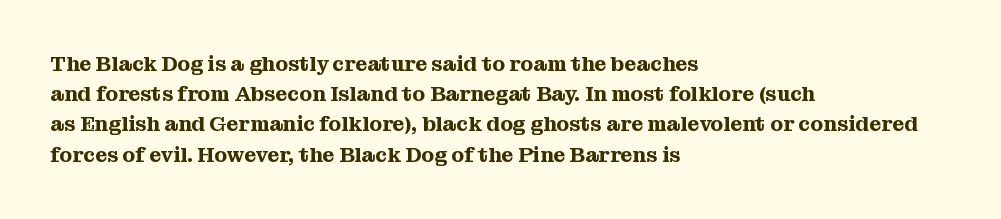
The lines sit at an ordinary, default distance from one another. In terms of posture, this sample is upright. What stands out about the letter spacing? Nothing — it is the standard amount. Leftover space on each line is placed entirely after the last word. Check the space under the baseline: it is left empty.
